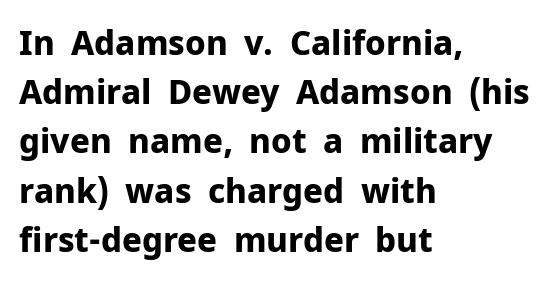
The image shows 33 px bold sans-serif type, upright; set left-aligned, normal line spacing (1.49x), normal letter spacing, not underlined; low stroke contrast and a medium x-height.
